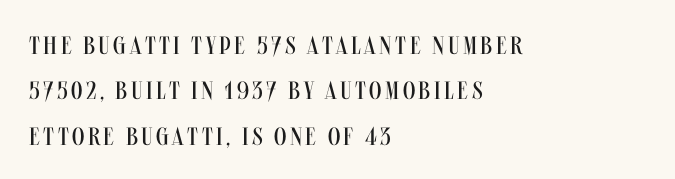
The specimen omits any rule beneath the text block's lines. Short and long lines alike share a common starting point at left. No heavy texture on the line: the type isn't bold. No italicization has been applied; the sample stays upright.
